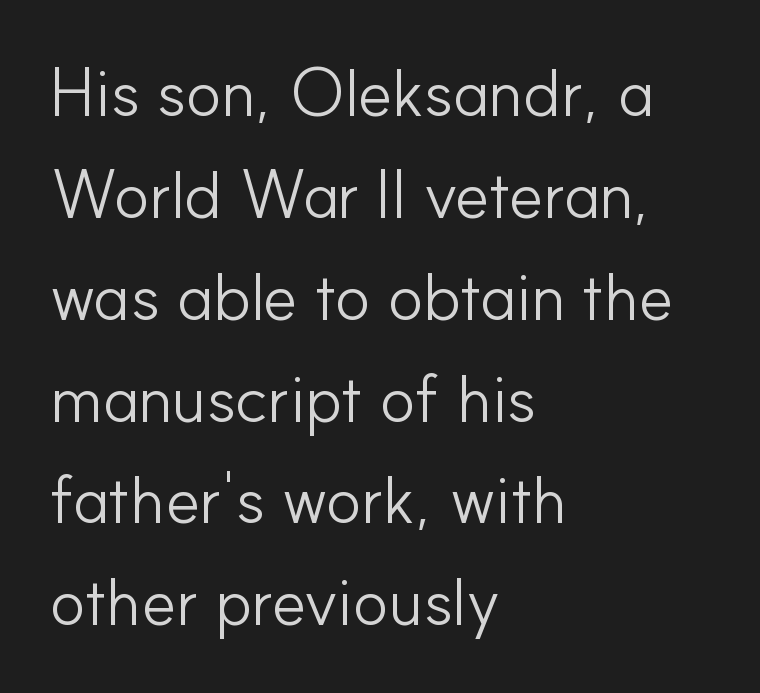
Q: Is the text bold? A: No.
Q: Is the text italic (slanted)? A: No, it is upright.
Q: Is the typeface a serif or a sans-serif typeface? A: Sans-serif.
Q: Is the text underlined? A: No.
Q: How is the paragraph aligned? A: Left-aligned.
Q: Is the spacing between letters normal or unusually wide? A: Normal.
Q: Is the spacing between lines tight, normal or loose? A: Normal.
Q: Width (condensed, normal, or wide)? A: Normal.
Q: Stroke contrast? A: Low.
Q: x-height? A: Small.
Q: Monospaced? A: No.
